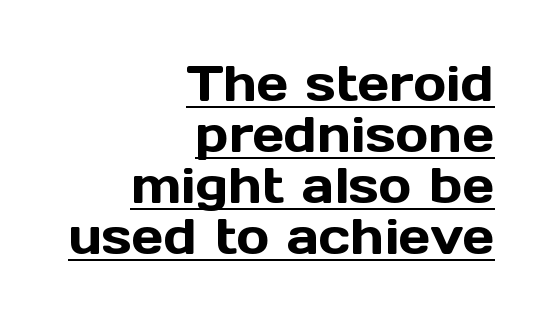
The image shows 50 px sans-serif type, upright; set right-aligned, tight line spacing (1.02x), normal letter spacing, underlined; a medium x-height.
